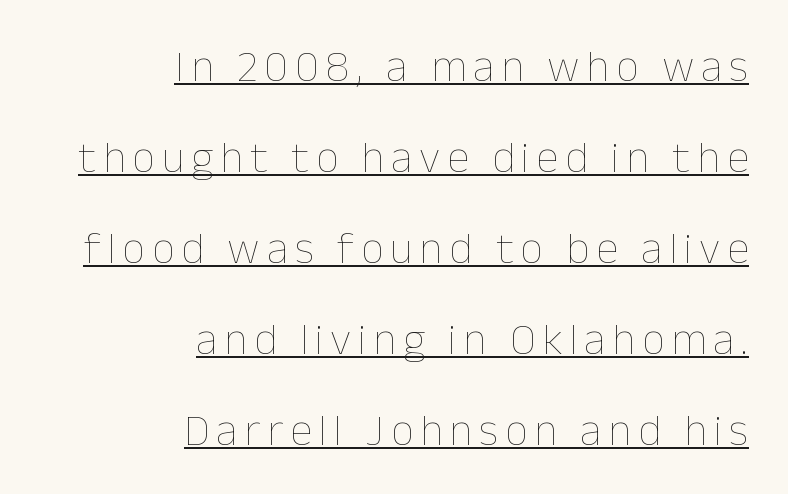
The image shows 45 px thin type, upright; set right-aligned, loose line spacing (2.02x), underlined; low stroke contrast and a medium x-height.
